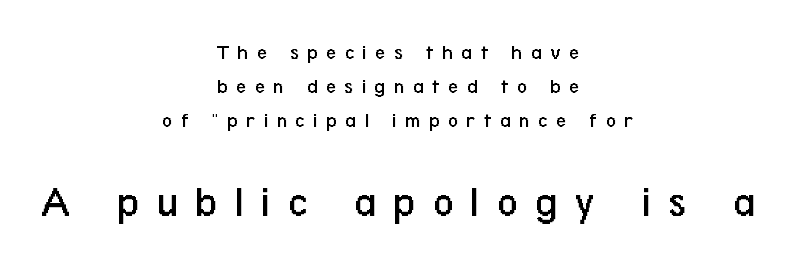
Q: Is the text bold? A: No.
Q: Is the text italic (slanted)? A: No, it is upright.
Q: Is the typeface a serif or a sans-serif typeface? A: Sans-serif.
Q: Is the text underlined? A: No.
Q: How is the paragraph aligned? A: Centered.
Q: Is the spacing between letters normal or unusually wide? A: Unusually wide.
Q: Is the spacing between lines tight, normal or loose? A: Normal.
Q: Which block of text is set in a larger size, the first (top) or the second (bottom)? A: The second (bottom) one.
Q: Width (condensed, normal, or wide)? A: Condensed.
Q: Stroke contrast? A: Low.
Q: x-height? A: Medium.
Q: Monospaced? A: No.
